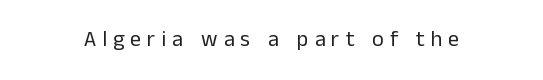
Weight class: somewhere from thin through regular. The lettering stays uniformly vertical, giving the passage a roman look. Just letters on the line, the space beneath them empty. Substantial extra tracking has been applied to these lines.
